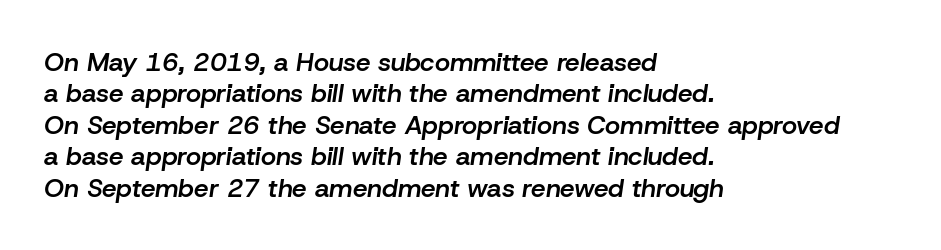
The image shows 26 px text type, italic (leaning right); set left-aligned, line spacing 1.21x, normal letter spacing, not underlined.
